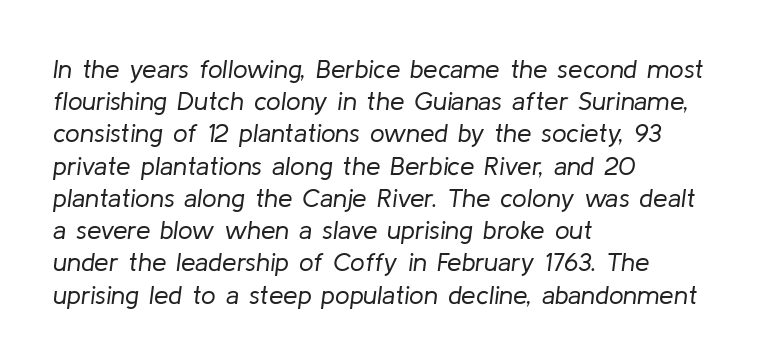
Weight: in the light-to-regular range. This rendering uses left alignment, leaving the right contour irregular. In terms of letterspacing, this is plain default setting. Quick note: italic. The baseline area is clear.
